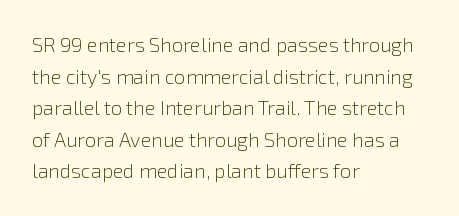
Teacher's note: observe the even left margin — that is flush-left alignment. The passage shown is not underscored anywhere. The rendering uses a moderate line-height, typical for paragraphs. Ascenders rise straight up at ninety degrees. Nobody touched the tracking dial on this one.
